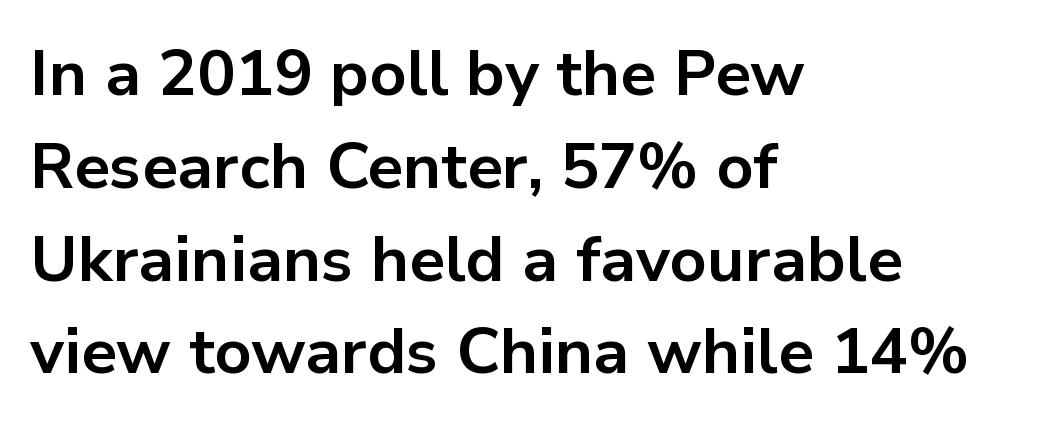
The image shows 64 px bold sans-serif type, upright; set left-aligned, normal line spacing (1.45x), normal letter spacing, not underlined; low stroke contrast and a medium x-height.
